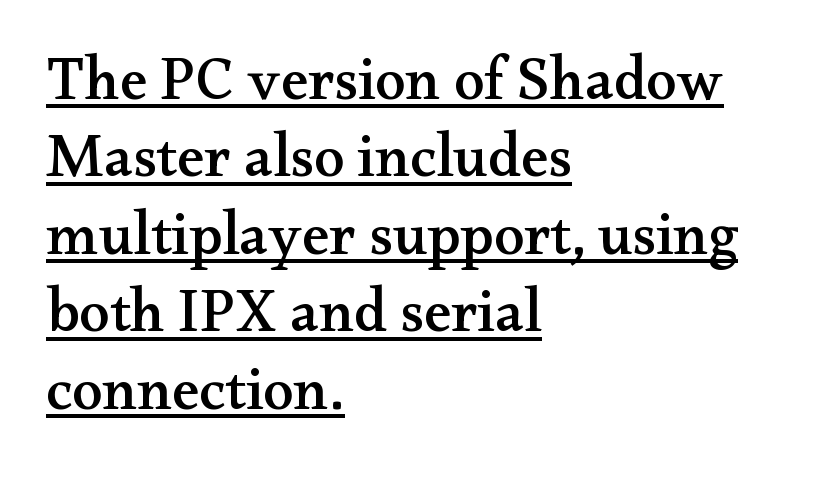
{"serif": "yes", "italic": "no", "width": "wide", "stroke_contrast": "medium", "x_height": "small", "monospaced": "no", "underline": "yes", "align": "left", "line_spacing": "normal", "line_spacing_ratio": 1.27, "letter_spacing": "normal", "letter_spacing_em": 0.0, "glyph_px": 61}
